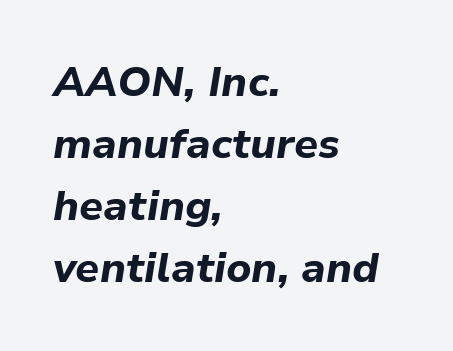
Caption: standard tracking, unaltered. Casual observation: everything's shoved over to the left. Lines of text with bare space underneath. An italicized treatment has been applied to the whole sample. Think of a printed novel: that variable character pitch is what you see here.
